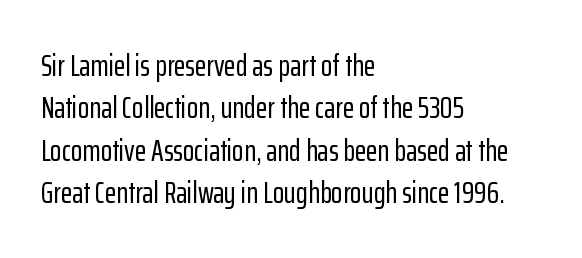
Nobody drew a line under any word here. These lines keep a tight, regular rhythm from letter to letter. Varying glyph widths throughout — classic text-font behaviour. The letters stand upright; this is a roman face. Caption: multi-line text, flush left, ragged right. Leading matches the norm, producing a regular column.
